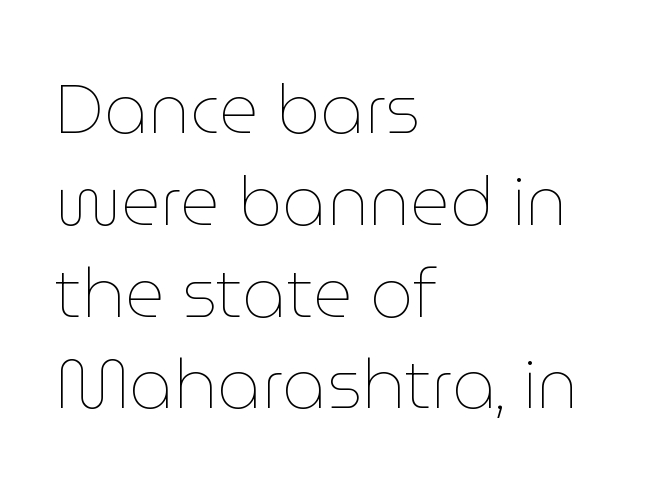
Q: Is the text bold? A: No.
Q: Is the text italic (slanted)? A: No, it is upright.
Q: Is the text underlined? A: No.
Q: How is the paragraph aligned? A: Left-aligned.
Q: Is the spacing between letters normal or unusually wide? A: Normal.
Q: Is the spacing between lines tight, normal or loose? A: Normal.
Q: Width (condensed, normal, or wide)? A: Normal.
Q: Stroke contrast? A: Low.
Q: x-height? A: Medium.
Q: Monospaced? A: No.
